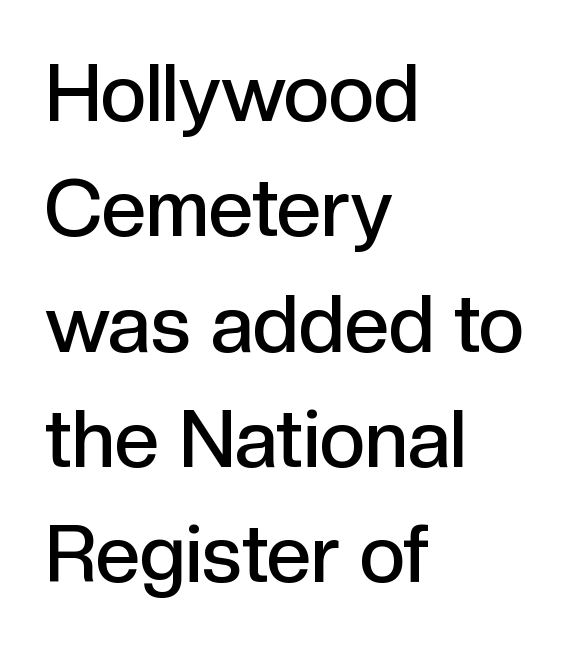
Q: Is the text bold? A: Semi-bold.
Q: Is the text italic (slanted)? A: No, it is upright.
Q: Is the typeface a serif or a sans-serif typeface? A: Sans-serif.
Q: Is the text underlined? A: No.
Q: How is the paragraph aligned? A: Left-aligned.
Q: Is the spacing between letters normal or unusually wide? A: Normal.
Q: Is the spacing between lines tight, normal or loose? A: Normal.
Q: Width (condensed, normal, or wide)? A: Normal.
Q: x-height? A: Medium.
Q: Monospaced? A: No.
